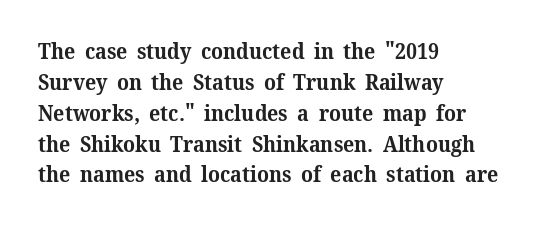
{"italic": "no", "bold": "yes", "underline": "no", "align": "left", "line_spacing": "normal", "line_spacing_ratio": 1.47, "letter_spacing": "normal", "letter_spacing_em": 0.0, "glyph_px": 21}
